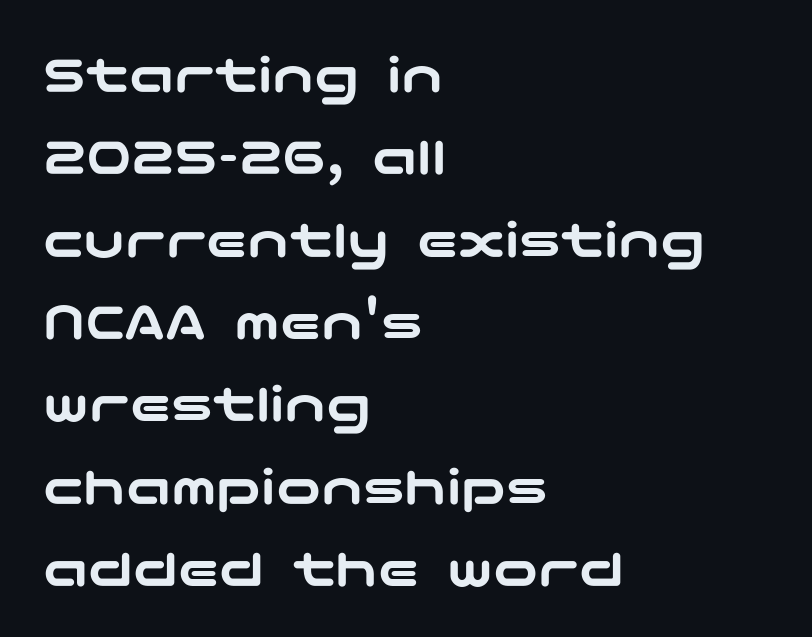
These lines are composed in type without serifs. Every stem runs plumb, perpendicular to the baseline. No extra tracking has been applied to these lines. Honestly, there is no underline to notice here at all.
